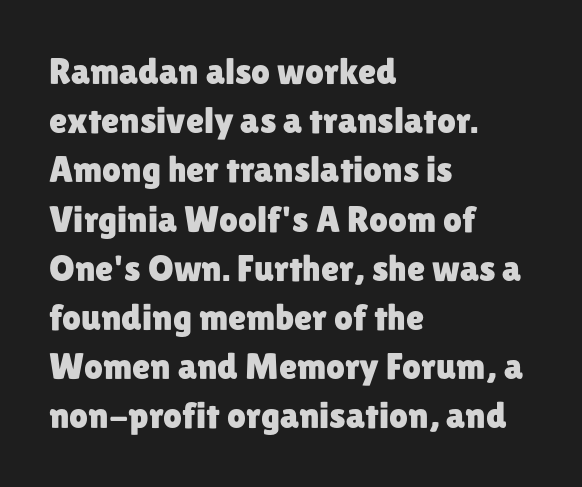
{"serif": "no", "italic": "no", "width": "normal", "stroke_contrast": "low", "x_height": "medium", "monospaced": "no", "underline": "no", "align": "left", "line_spacing": "normal", "line_spacing_ratio": 1.33, "letter_spacing": "normal", "letter_spacing_em": 0.0, "glyph_px": 37}
